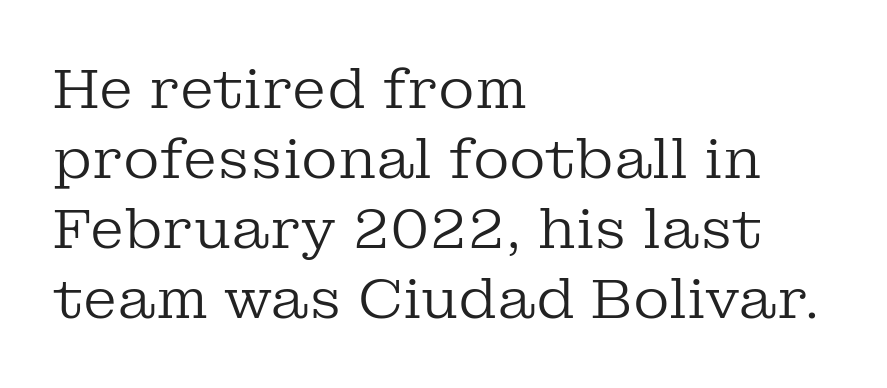
Q: Is the text bold? A: No.
Q: Is the text italic (slanted)? A: No, it is upright.
Q: Is the typeface a serif or a sans-serif typeface? A: Serif.
Q: Is the text underlined? A: No.
Q: How is the paragraph aligned? A: Left-aligned.
Q: Is the spacing between letters normal or unusually wide? A: Normal.
Q: Is the spacing between lines tight, normal or loose? A: Normal.
Q: Width (condensed, normal, or wide)? A: Normal.
Q: Stroke contrast? A: Low.
Q: x-height? A: Medium.
Q: Monospaced? A: No.
